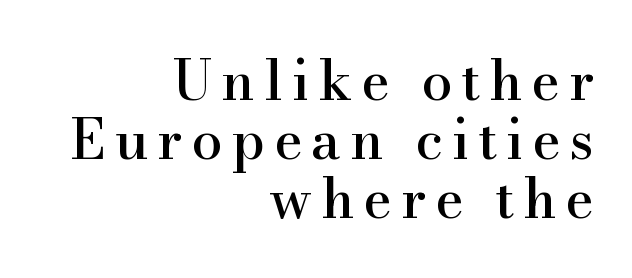
The image shows 55 px serif type, upright; set right-aligned, tight line spacing (1.07x), not underlined; high stroke contrast and a small x-height.
